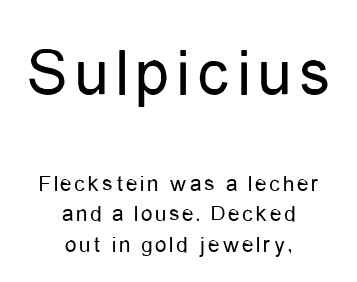
The image shows 68 px regular-weight, condensed sans-serif type, upright; set centered, normal line spacing (1.34x), not underlined; the first (top) block is 2.96x larger; low stroke contrast and a medium x-height.
